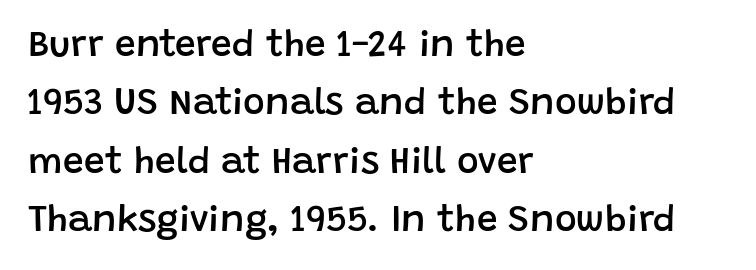
Q: Is the text bold? A: Semi-bold.
Q: Is the text italic (slanted)? A: No, it is upright.
Q: Is the typeface a serif or a sans-serif typeface? A: Sans-serif.
Q: Is the text underlined? A: No.
Q: How is the paragraph aligned? A: Left-aligned.
Q: Is the spacing between letters normal or unusually wide? A: Normal.
Q: Is the spacing between lines tight, normal or loose? A: Normal.
Q: Width (condensed, normal, or wide)? A: Normal.
Q: Stroke contrast? A: Low.
Q: x-height? A: Large.
Q: Monospaced? A: No.
